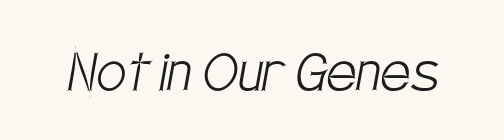
{"serif": "no", "bold": "no", "weight": "light", "width": "condensed", "stroke_contrast": "low", "x_height": "large", "monospaced": "no", "underline": "no", "letter_spacing": "normal", "letter_spacing_em": 0.0, "glyph_px": 67}
